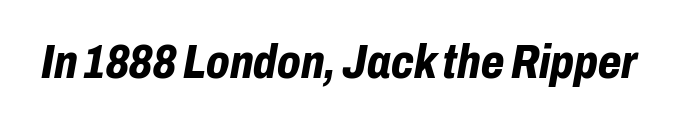
Q: Is the text bold? A: Yes.
Q: Is the text italic (slanted)? A: Yes, it leans right by about 10 degrees.
Q: Is the text underlined? A: No.
Q: Is the spacing between letters normal or unusually wide? A: Normal.
Q: Width (condensed, normal, or wide)? A: Condensed.
Q: Stroke contrast? A: Low.
Q: x-height? A: Medium.
Q: Monospaced? A: No.
